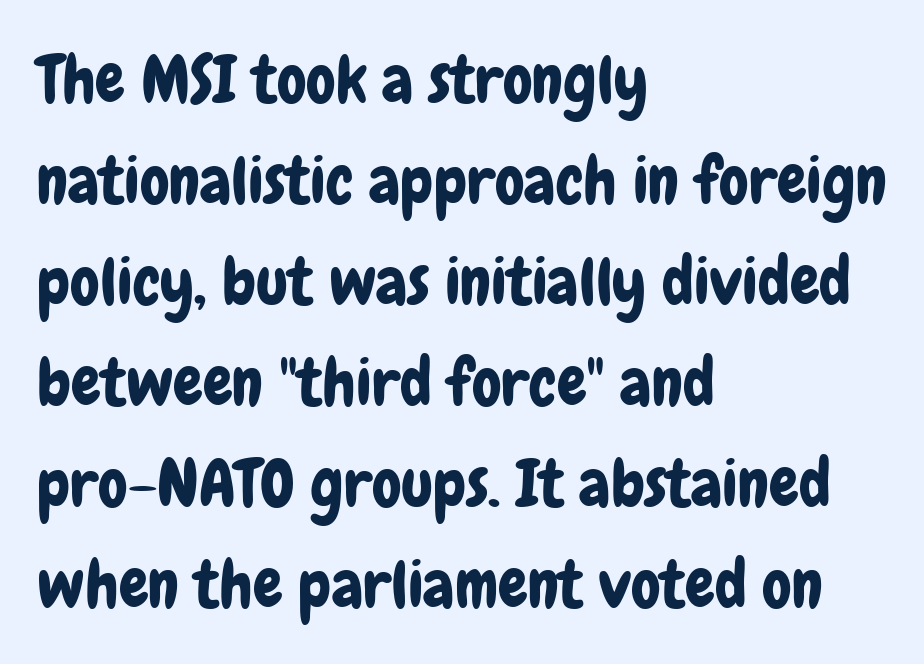
The image shows 66 px condensed sans-serif type, upright; set left-aligned, normal line spacing (1.53x), normal letter spacing, not underlined; low stroke contrast and a medium x-height.
